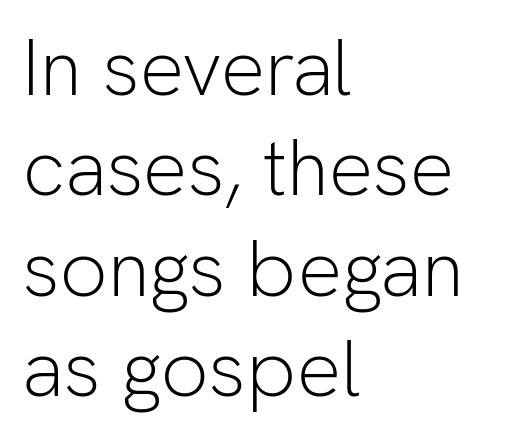
{"serif": "no", "italic": "no", "bold": "no", "weight": "light", "width": "normal", "stroke_contrast": "low", "x_height": "medium", "monospaced": "no", "underline": "no", "align": "left", "line_spacing": "normal", "line_spacing_ratio": 1.27, "letter_spacing": "normal", "letter_spacing_em": 0.0, "glyph_px": 79}
